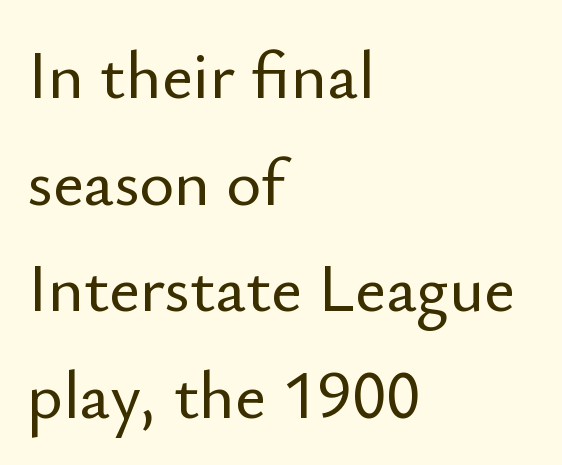
Q: Is the text italic (slanted)? A: No, it is upright.
Q: Is the typeface a serif or a sans-serif typeface? A: Sans-serif.
Q: Is the text underlined? A: No.
Q: How is the paragraph aligned? A: Left-aligned.
Q: Is the spacing between letters normal or unusually wide? A: Normal.
Q: Is the spacing between lines tight, normal or loose? A: Normal.
Q: Width (condensed, normal, or wide)? A: Normal.
Q: Stroke contrast? A: Low.
Q: x-height? A: Small.
Q: Monospaced? A: No.
